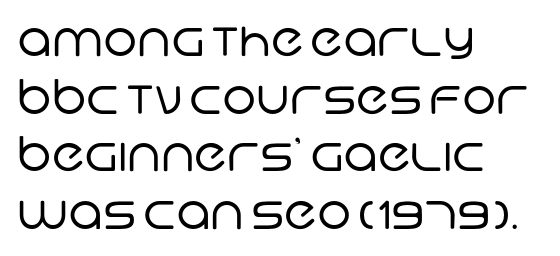
Beneath every word, the page is bare. Ink coverage per letter is moderate at most. Type style note: lacks serifs. Typeset ragged right — the left edge is the straight one. The horizontal fit of the characters is conventional and even. You could not count columns in this text — the font is proportionally spaced.
